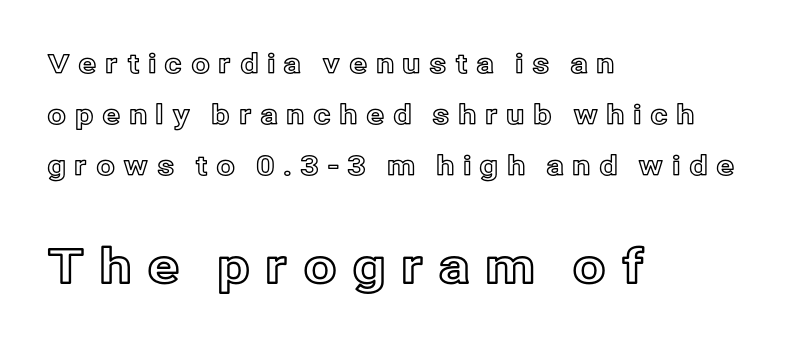
{"italic": "no", "width": "normal", "x_height": "medium", "monospaced": "no", "underline": "no", "align": "left", "line_spacing_ratio": 1.89, "letter_spacing": "wide", "letter_spacing_em": 0.3, "larger_block": "second", "size_ratio": 1.78, "glyph_px": 48}
